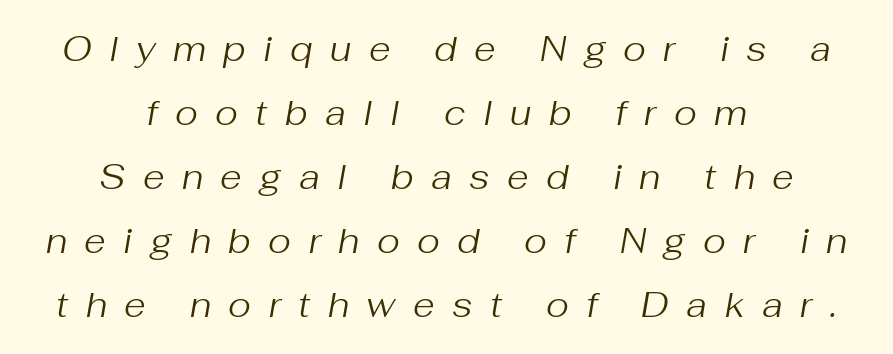
The image shows 35 px regular-weight type, italic (leaning right); set centered, line spacing 1.83x, unusually wide letter spacing (+0.5 em), not underlined; medium stroke contrast and a medium x-height.
